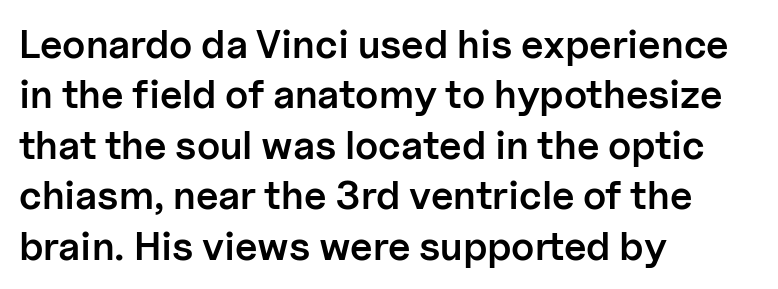
Q: Is the text bold? A: Semi-bold.
Q: Is the text italic (slanted)? A: No, it is upright.
Q: Is the typeface a serif or a sans-serif typeface? A: Sans-serif.
Q: Is the text underlined? A: No.
Q: How is the paragraph aligned? A: Left-aligned.
Q: Is the spacing between letters normal or unusually wide? A: Normal.
Q: Is the spacing between lines tight, normal or loose? A: Normal.
Q: Width (condensed, normal, or wide)? A: Normal.
Q: Stroke contrast? A: Low.
Q: x-height? A: Medium.
Q: Monospaced? A: No.
